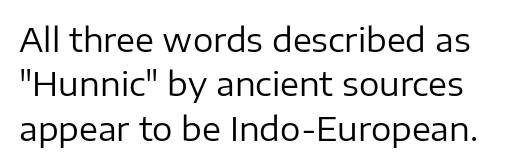
{"serif": "no", "italic": "no", "bold": "no", "weight": "regular", "width": "normal", "stroke_contrast": "low", "x_height": "medium", "monospaced": "no", "underline": "no", "line_spacing": "normal", "line_spacing_ratio": 1.39, "letter_spacing": "normal", "letter_spacing_em": 0.0, "glyph_px": 32}
